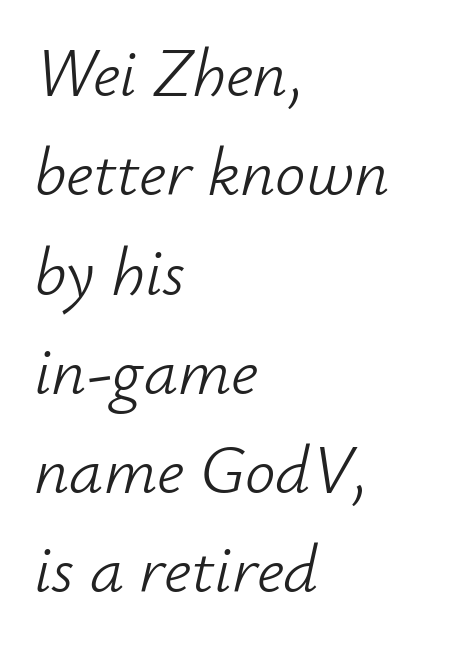
{"italic": "yes", "lean": "right", "slant_degrees": 12, "bold": "no", "weight": "light", "width": "normal", "stroke_contrast": "low", "x_height": "small", "monospaced": "no", "underline": "no", "align": "left", "line_spacing": "normal", "line_spacing_ratio": 1.46, "letter_spacing": "normal", "letter_spacing_em": 0.0, "glyph_px": 68}
